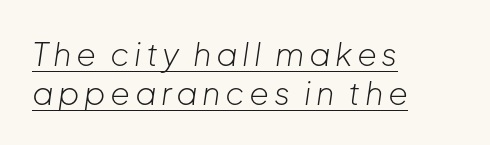
Q: Is the text bold? A: No.
Q: Is the text italic (slanted)? A: Yes, it leans right by about 8 degrees.
Q: Is the text underlined? A: Yes.
Q: How is the paragraph aligned? A: Left-aligned.
Q: Width (condensed, normal, or wide)? A: Normal.
Q: Stroke contrast? A: Low.
Q: x-height? A: Medium.
Q: Monospaced? A: No.
